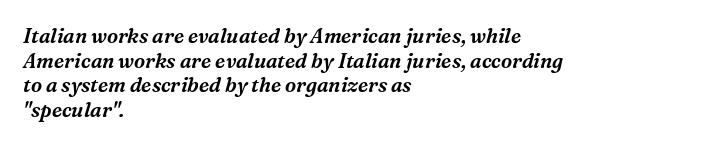
Q: Is the text italic (slanted)? A: Yes, it leans right by about 16 degrees.
Q: Is the text underlined? A: No.
Q: How is the paragraph aligned? A: Left-aligned.
Q: Is the spacing between letters normal or unusually wide? A: Normal.
